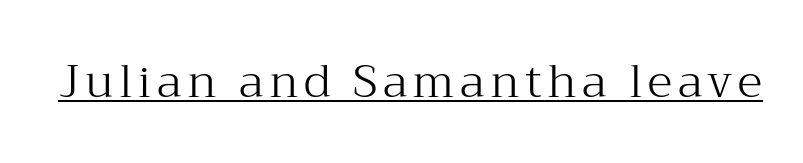
The image shows 46 px light serif type, upright; set underlined; medium stroke contrast and a medium x-height.
